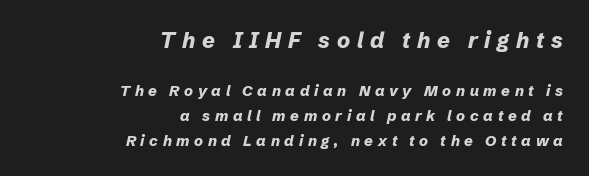
{"italic": "yes", "lean": "right", "slant_degrees": 12, "bold": "yes", "underline": "no", "align": "right", "line_spacing": "normal", "line_spacing_ratio": 1.68, "letter_spacing": "wide", "letter_spacing_em": 0.31, "larger_block": "first", "size_ratio": 1.47, "glyph_px": 22}
